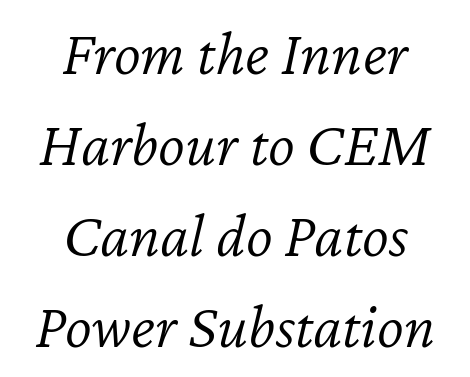
Q: Is the text bold? A: No.
Q: Is the text italic (slanted)? A: Yes, it leans right by about 12 degrees.
Q: Is the text underlined? A: No.
Q: How is the paragraph aligned? A: Centered.
Q: Is the spacing between letters normal or unusually wide? A: Normal.
Q: Is the spacing between lines tight, normal or loose? A: Normal.
Q: Width (condensed, normal, or wide)? A: Normal.
Q: Stroke contrast? A: Low.
Q: x-height? A: Medium.
Q: Monospaced? A: No.
